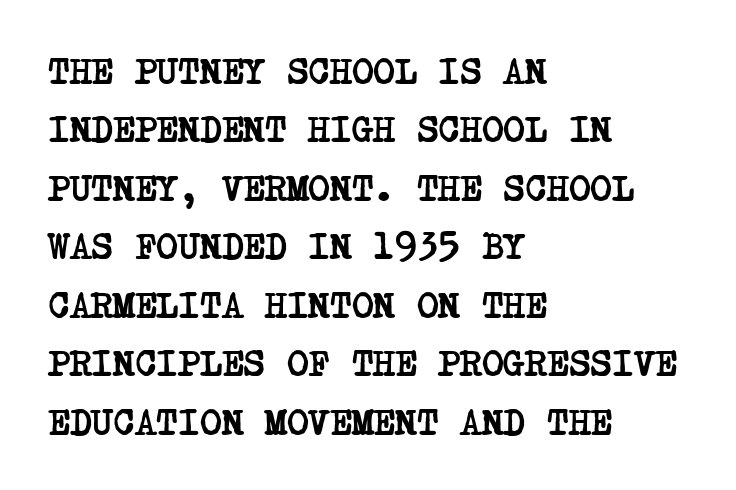
The face used here has the dense, thick strokes of a bold. Leading matches the norm, producing a regular column. Nobody touched the tracking dial on this one. Descender tails drop into unmarked territory.
